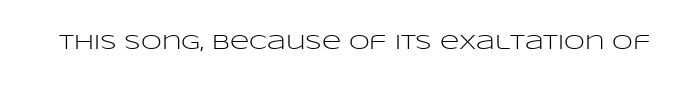
The image shows 21 px text type, upright; set normal letter spacing, not underlined.
